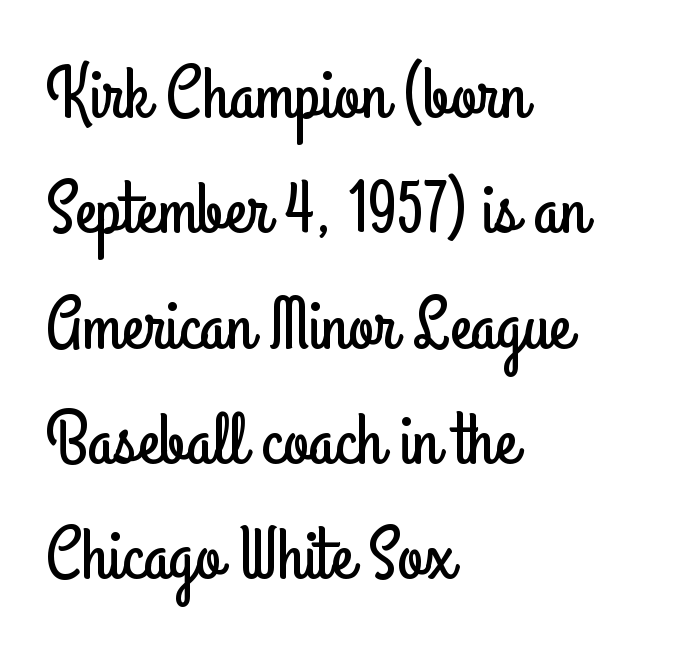
Serif or sans? Sans — the stroke terminals are bare. The strip under each line holds only bare page. All the whitespace from short lines collects on the right. The passage shown is typed in a proportional face where columns would drift. Rows of type keep a routine distance in the vertical direction.
